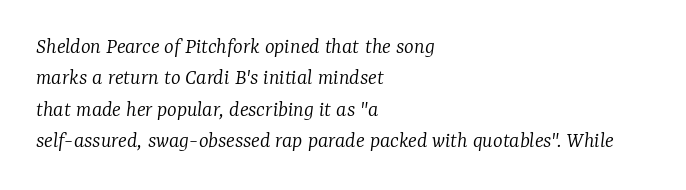
{"italic": "yes", "lean": "right", "slant_degrees": 7, "bold": "no", "underline": "no", "align": "left", "line_spacing": "normal", "line_spacing_ratio": 1.36, "letter_spacing": "normal", "letter_spacing_em": 0.0, "glyph_px": 23}
